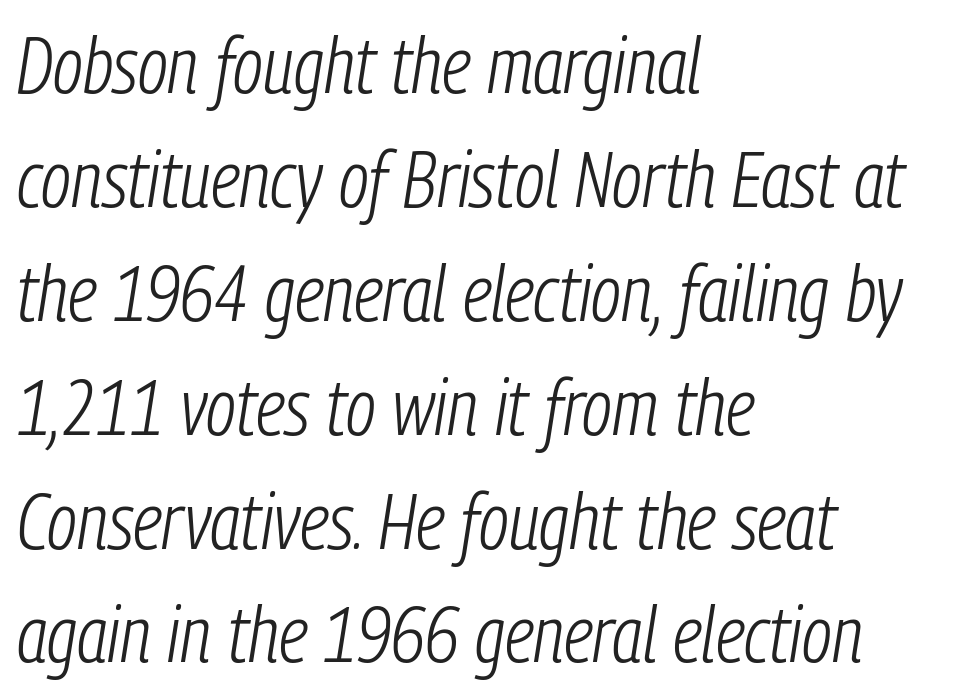
Q: Is the text bold? A: No.
Q: Is the text italic (slanted)? A: Yes, it leans right by about 9 degrees.
Q: Is the text underlined? A: No.
Q: How is the paragraph aligned? A: Left-aligned.
Q: Is the spacing between letters normal or unusually wide? A: Normal.
Q: Is the spacing between lines tight, normal or loose? A: Normal.
Q: Width (condensed, normal, or wide)? A: Condensed.
Q: Stroke contrast? A: Low.
Q: x-height? A: Medium.
Q: Monospaced? A: No.
